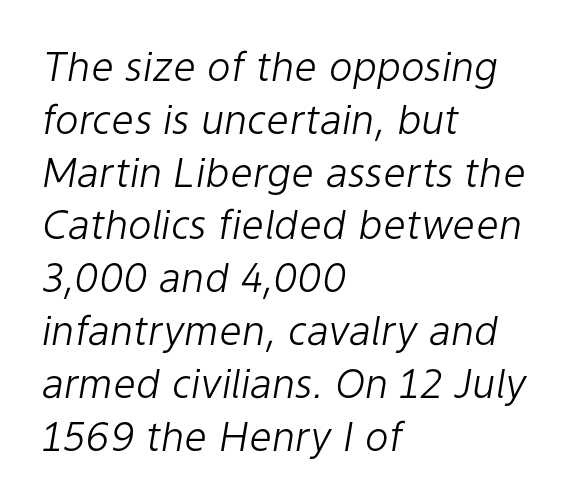
The image shows 40 px light type, italic (leaning right); set left-aligned, normal line spacing (1.32x), normal letter spacing, not underlined; low stroke contrast and a medium x-height.
